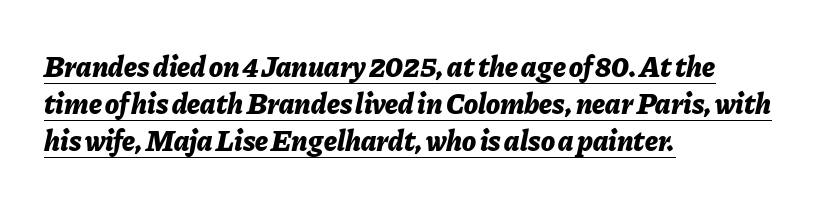
The image shows 29 px bold type, italic (leaning right); set left-aligned, normal line spacing (1.28x), normal letter spacing, underlined; low stroke contrast and a medium x-height.
